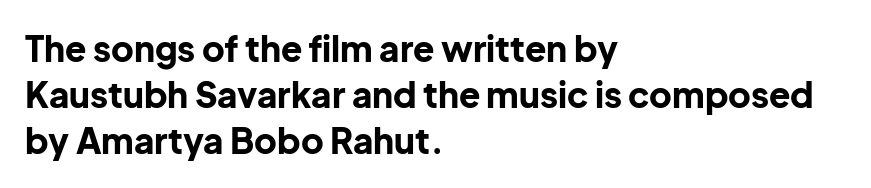
{"serif": "no", "italic": "no", "bold": "yes", "weight": "bold", "width": "normal", "stroke_contrast": "low", "x_height": "medium", "monospaced": "no", "underline": "no", "align": "left", "line_spacing": "normal", "line_spacing_ratio": 1.32, "letter_spacing": "normal", "letter_spacing_em": 0.0, "glyph_px": 35}
